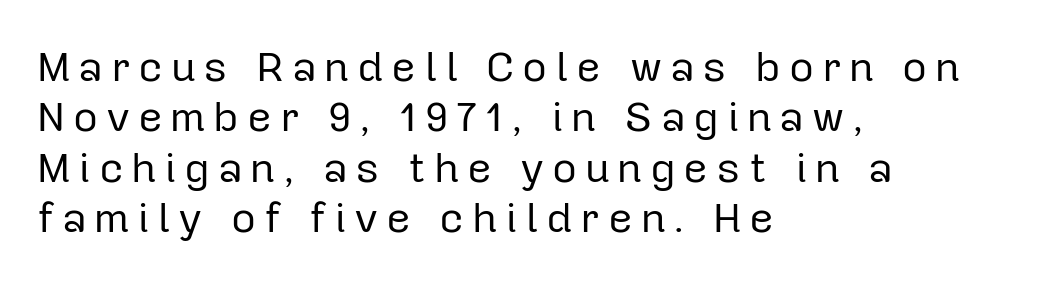
Looks like regular typesetting: each glyph gets only the width it needs. Posture: upright roman. The rendering shows plain stroke endings on the letterforms — a sans-serif design. Leftover space on each line is placed entirely after the last word. Clear beneath every line of the passage. Each stroke keeps to a modest, everyday thickness or less.
